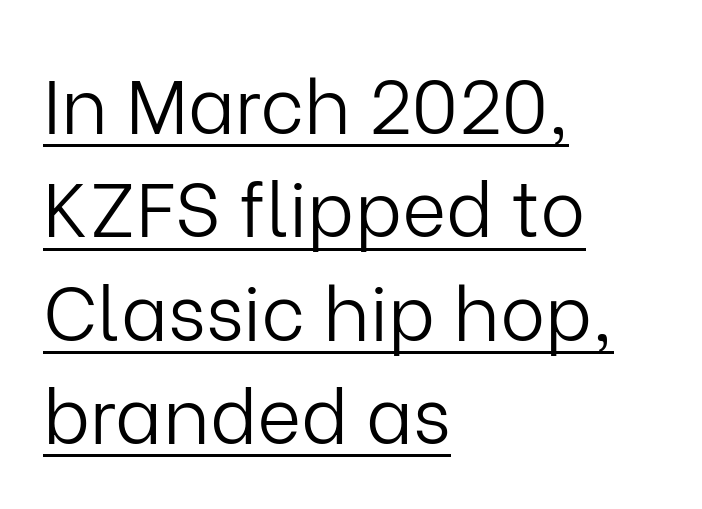
Q: Is the text bold? A: No.
Q: Is the text italic (slanted)? A: No, it is upright.
Q: Is the typeface a serif or a sans-serif typeface? A: Sans-serif.
Q: Is the text underlined? A: Yes.
Q: How is the paragraph aligned? A: Left-aligned.
Q: Is the spacing between letters normal or unusually wide? A: Normal.
Q: Is the spacing between lines tight, normal or loose? A: Normal.
Q: Width (condensed, normal, or wide)? A: Normal.
Q: Stroke contrast? A: Low.
Q: x-height? A: Medium.
Q: Monospaced? A: No.
